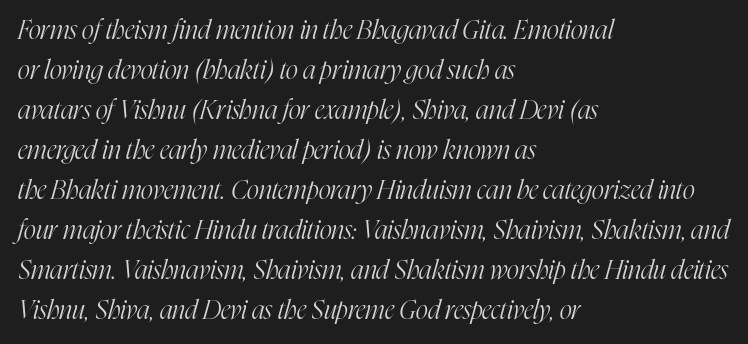
The image shows 26 px text type, italic (leaning right); set left-aligned, normal line spacing (1.54x), normal letter spacing, not underlined.
